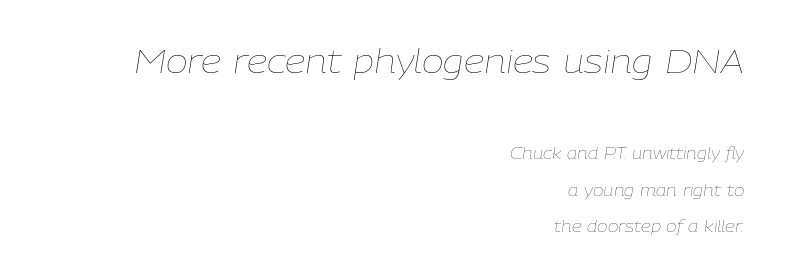
The image shows 33 px thin type, italic (leaning right); set right-aligned, loose line spacing (2.29x), normal letter spacing, not underlined; the first (top) block is 2.06x larger; low stroke contrast and a medium x-height.
